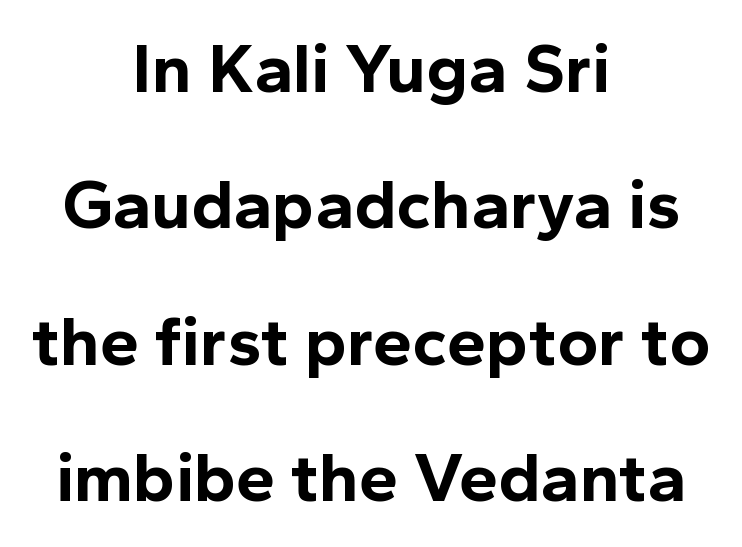
The image shows 70 px bold sans-serif type, upright; set centered, loose line spacing (1.95x), normal letter spacing, not underlined; a medium x-height.
